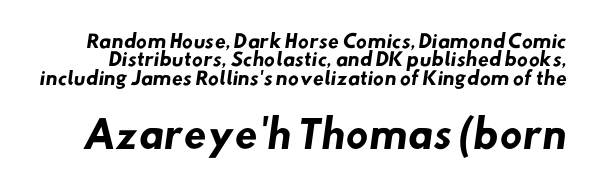
Q: Is the text bold? A: Yes.
Q: Is the typeface a serif or a sans-serif typeface? A: Sans-serif.
Q: Is the text underlined? A: No.
Q: Is the spacing between letters normal or unusually wide? A: Normal.
Q: Is the spacing between lines tight, normal or loose? A: Tight.
Q: Which block of text is set in a larger size, the first (top) or the second (bottom)? A: The second (bottom) one.
Q: Width (condensed, normal, or wide)? A: Normal.
Q: Stroke contrast? A: Low.
Q: x-height? A: Small.
Q: Monospaced? A: No.
